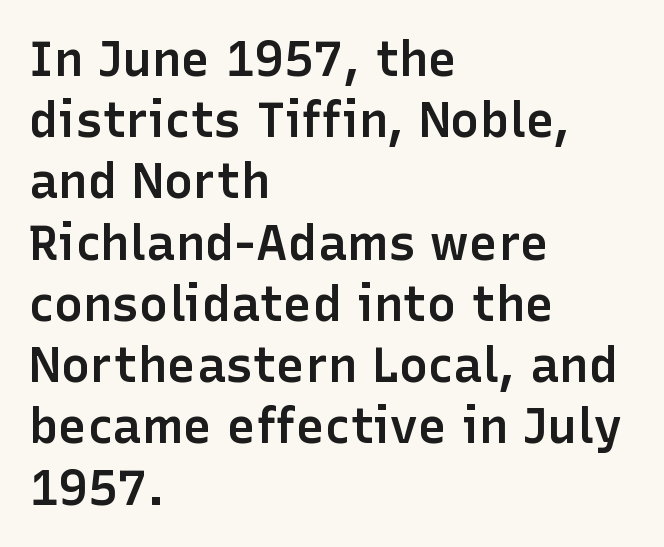
Q: Is the text bold? A: Semi-bold.
Q: Is the text italic (slanted)? A: No, it is upright.
Q: Is the typeface a serif or a sans-serif typeface? A: Sans-serif.
Q: Is the text underlined? A: No.
Q: How is the paragraph aligned? A: Left-aligned.
Q: Is the spacing between letters normal or unusually wide? A: Normal.
Q: Is the spacing between lines tight, normal or loose? A: Normal.
Q: Width (condensed, normal, or wide)? A: Normal.
Q: Stroke contrast? A: Low.
Q: x-height? A: Medium.
Q: Monospaced? A: No.
